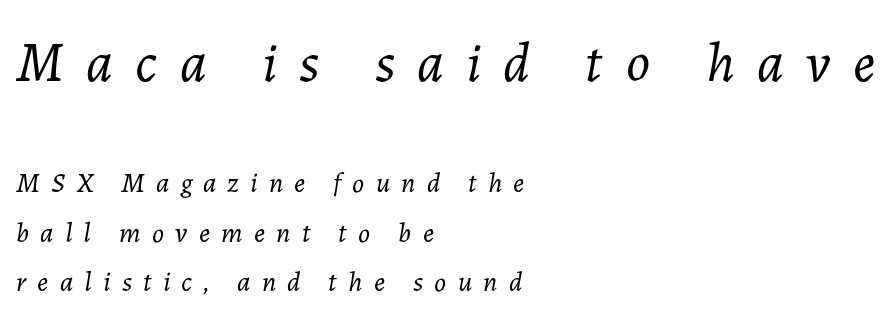
The image shows 56 px light type, italic (leaning right); set left-aligned, line spacing 1.76x, unusually wide letter spacing (+0.4 em), not underlined; the first (top) block is 2.0x larger; low stroke contrast and a medium x-height.
